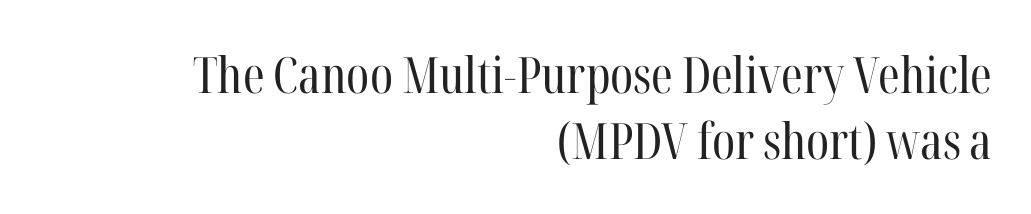
{"serif": "yes", "italic": "no", "bold": "no", "weight": "regular", "width": "condensed", "stroke_contrast": "high", "x_height": "medium", "monospaced": "no", "underline": "no", "align": "right", "line_spacing": "normal", "line_spacing_ratio": 1.33, "letter_spacing": "normal", "letter_spacing_em": 0.0, "glyph_px": 50}
